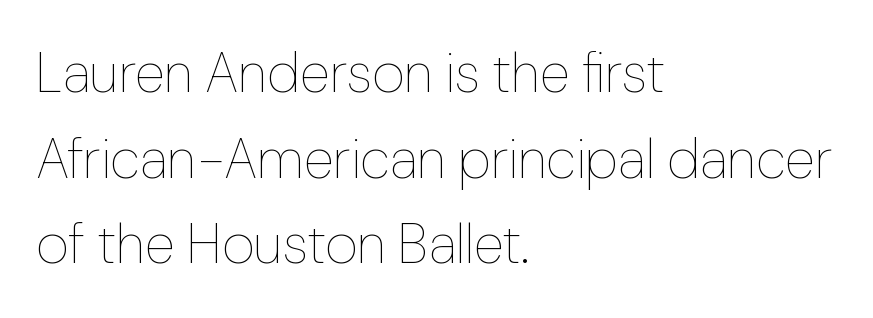
{"italic": "no", "bold": "no", "weight": "thin", "width": "normal", "stroke_contrast": "low", "x_height": "medium", "monospaced": "no", "underline": "no", "align": "left", "line_spacing": "normal", "line_spacing_ratio": 1.53, "letter_spacing": "normal", "letter_spacing_em": 0.0, "glyph_px": 56}
